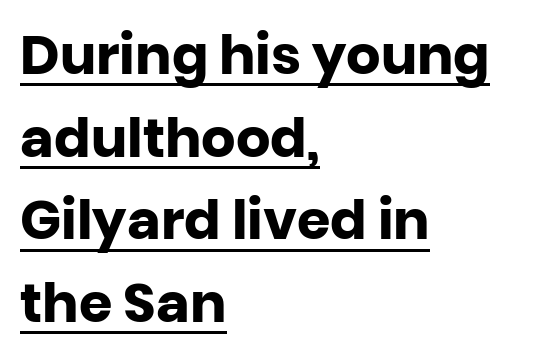
The image shows 54 px heavy sans-serif type, upright; set left-aligned, normal line spacing (1.53x), normal letter spacing, underlined; low stroke contrast and a large x-height.
